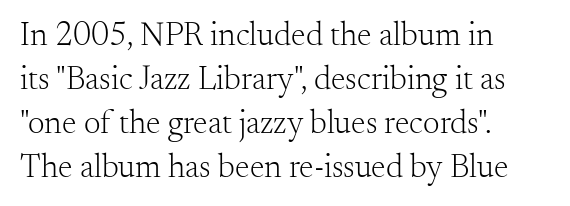
The image shows 33 px light serif type, upright; set left-aligned, normal line spacing (1.33x), normal letter spacing, not underlined; medium stroke contrast and a small x-height.
